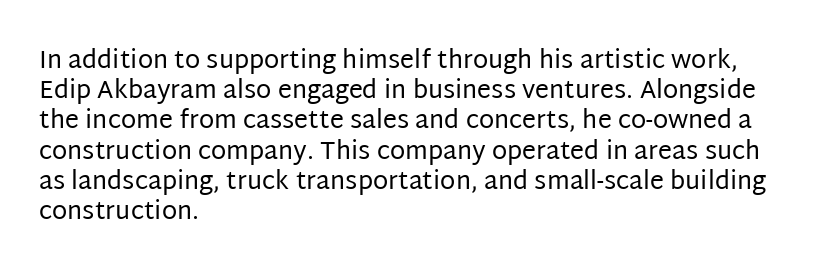
In terms of posture, this sample is upright. The rendering keeps characters at their native spacing. Caption: face not bold, strokes unweighted. The string is rendered with underlining switched off. Horizontal alignment here is leftward, the default for most running prose.
